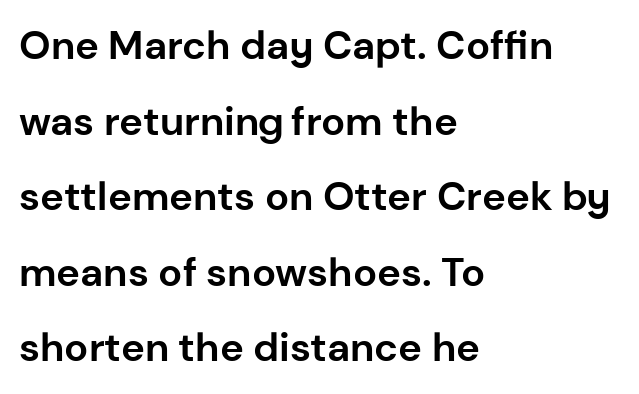
{"serif": "no", "italic": "no", "bold": "yes", "weight": "bold", "width": "normal", "stroke_contrast": "low", "x_height": "medium", "monospaced": "no", "underline": "no", "align": "left", "line_spacing_ratio": 1.89, "letter_spacing": "normal", "letter_spacing_em": 0.0, "glyph_px": 40}
